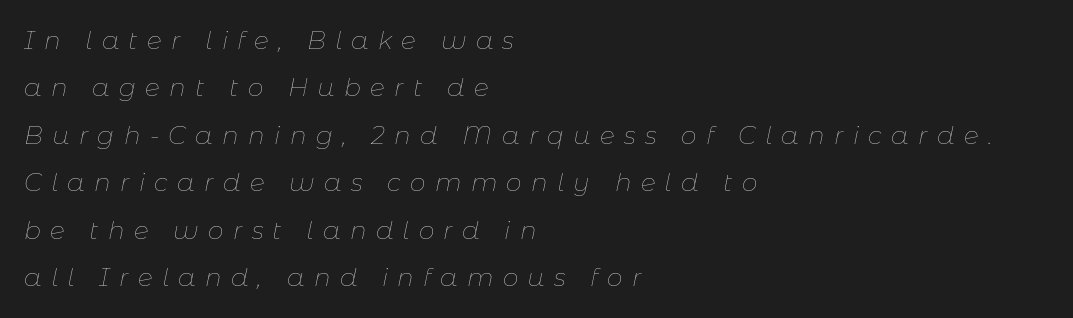
Q: Is the text bold? A: No.
Q: Is the text italic (slanted)? A: Yes, it leans right by about 11 degrees.
Q: Is the text underlined? A: No.
Q: How is the paragraph aligned? A: Left-aligned.
Q: Is the spacing between letters normal or unusually wide? A: Unusually wide.
Q: Is the spacing between lines tight, normal or loose? A: Loose.
